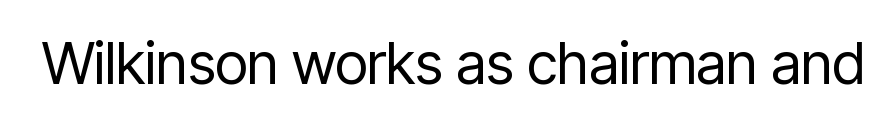
The image shows 58 px regular-weight, condensed sans-serif type, upright; set normal letter spacing, not underlined; low stroke contrast and a medium x-height.
